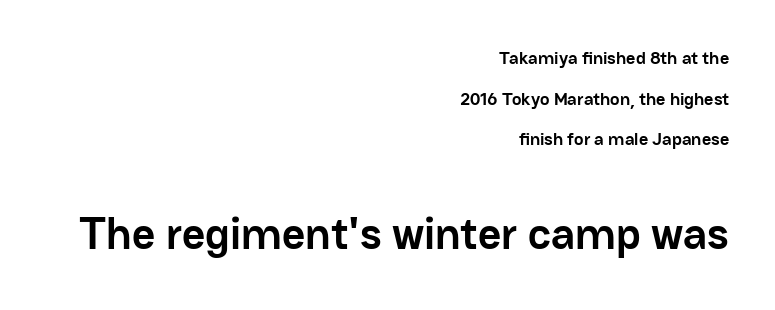
Q: Is the text bold? A: Yes.
Q: Is the text italic (slanted)? A: No, it is upright.
Q: Is the typeface a serif or a sans-serif typeface? A: Sans-serif.
Q: Is the text underlined? A: No.
Q: How is the paragraph aligned? A: Right-aligned.
Q: Is the spacing between letters normal or unusually wide? A: Normal.
Q: Is the spacing between lines tight, normal or loose? A: Loose.
Q: Which block of text is set in a larger size, the first (top) or the second (bottom)? A: The second (bottom) one.
Q: Width (condensed, normal, or wide)? A: Normal.
Q: Stroke contrast? A: Low.
Q: x-height? A: Medium.
Q: Monospaced? A: No.
